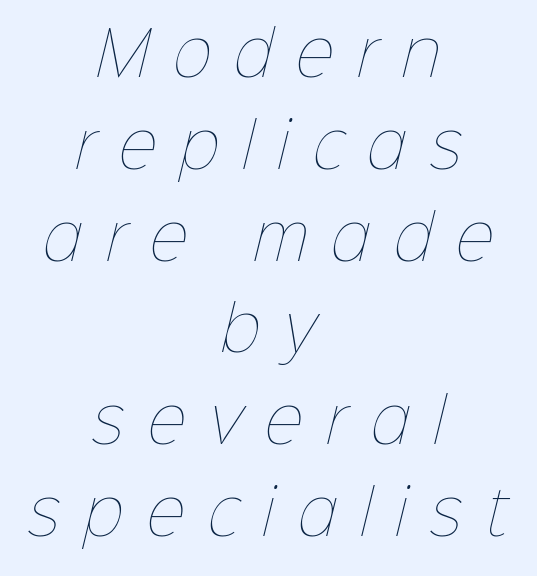
Q: Is the text bold? A: No.
Q: Is the text underlined? A: No.
Q: How is the paragraph aligned? A: Centered.
Q: Is the spacing between letters normal or unusually wide? A: Unusually wide.
Q: Is the spacing between lines tight, normal or loose? A: Normal.
Q: Width (condensed, normal, or wide)? A: Normal.
Q: Stroke contrast? A: Low.
Q: x-height? A: Medium.
Q: Monospaced? A: No.
